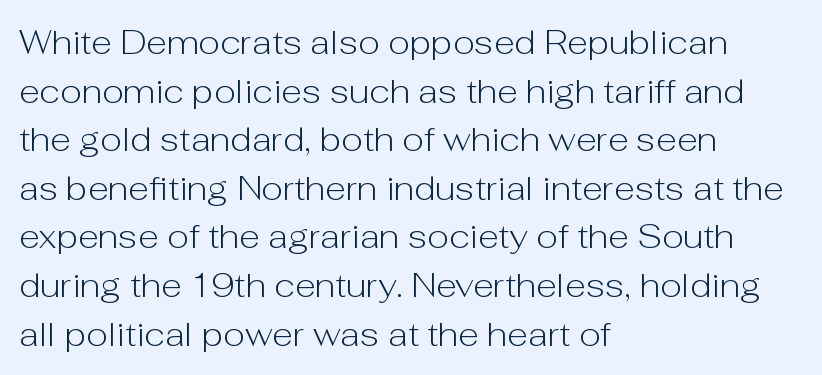
Q: Is the text bold? A: No.
Q: Is the text italic (slanted)? A: No, it is upright.
Q: Is the typeface a serif or a sans-serif typeface? A: Sans-serif.
Q: Is the text underlined? A: No.
Q: How is the paragraph aligned? A: Left-aligned.
Q: Is the spacing between letters normal or unusually wide? A: Normal.
Q: Is the spacing between lines tight, normal or loose? A: Normal.
Q: Width (condensed, normal, or wide)? A: Normal.
Q: Stroke contrast? A: Low.
Q: x-height? A: Medium.
Q: Monospaced? A: No.
